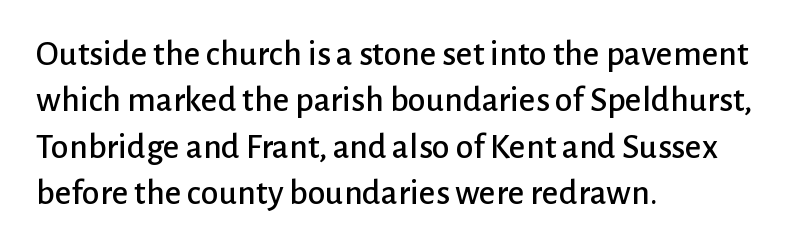
The image shows 36 px sans-serif type, upright; set left-aligned, normal line spacing (1.29x), normal letter spacing, not underlined; low stroke contrast and a medium x-height.
